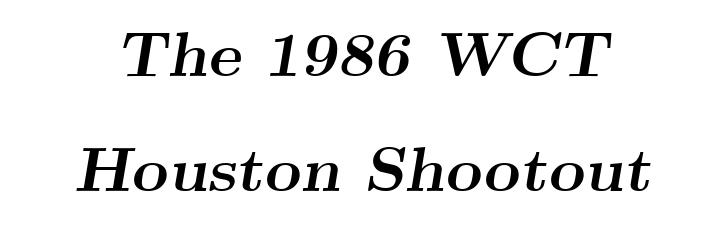
Compared with ordinary roman type, these characters are visibly tilted. Each letter keeps its own natural width here, so spacing adapts to shape. Plain, unruled lines of type. Heavy-handed strokes throughout: this text is bold.
